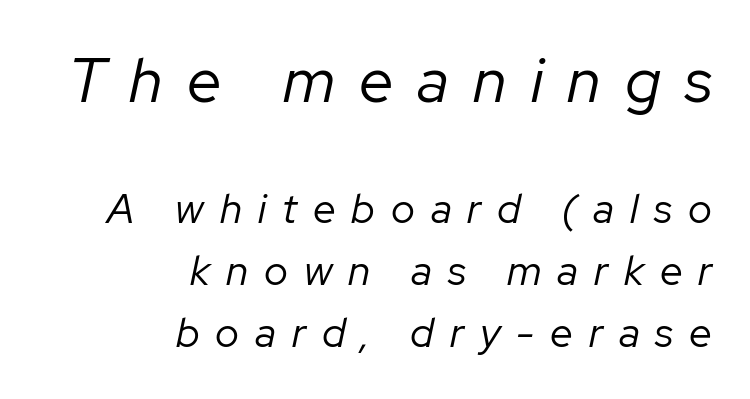
Summary of weight: not heavy and not bold. Has an underline been added? It has not. Regarding leading, the lines here are spaced in the standard way. The lettering tilts uniformly, giving the passage an italic look. The lines are quadded right.
